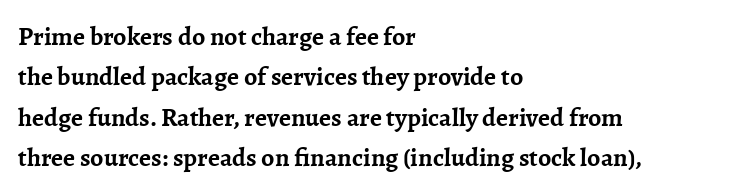
A classic flush-left, rag-right setting is used for this passage. Rows of type keep a routine distance in the vertical direction. Descenders are the only things crossing below the line. The strokes are fattened all the way to bold. Tracking value appears to be zero — textbook default spacing.
